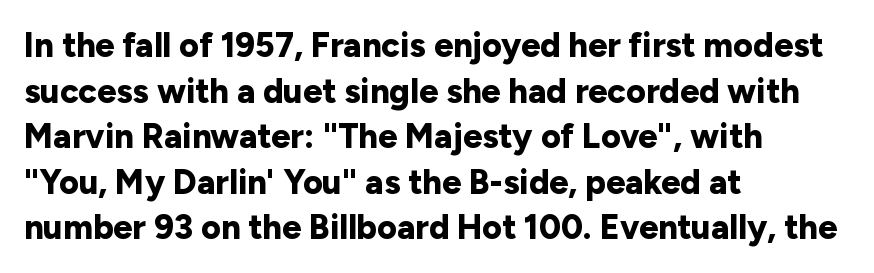
Every character sits straight up, as roman type does. The rendering uses natural spacing where letterforms have individual widths. What kind of face is this? One without serifs — a sans. How are the letters spaced? Ordinarily, with no added tracking. Whoever set this chose a conventional vertical rhythm.
